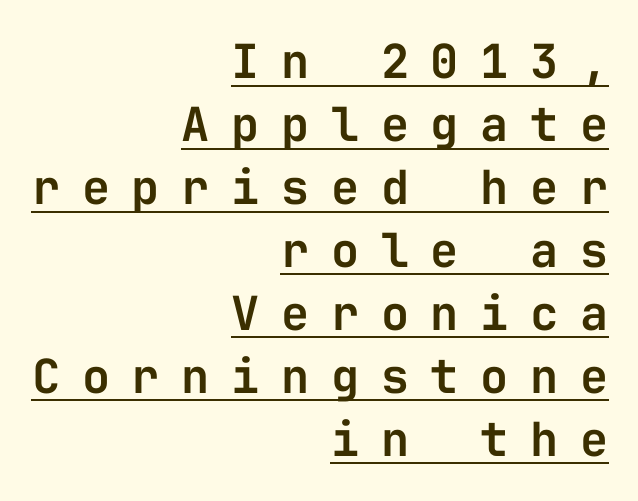
The image shows 47 px sans-serif type, upright, monospaced; set right-aligned, normal line spacing (1.34x), unusually wide letter spacing (+0.46 em), underlined; low stroke contrast and a medium x-height.
